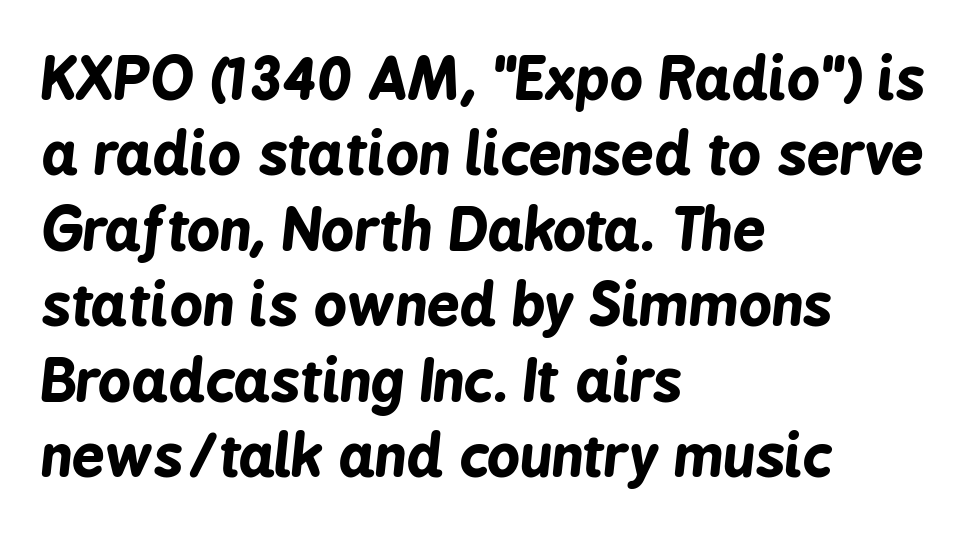
{"italic": "yes", "lean": "right", "slant_degrees": 6, "bold": "yes", "weight": "bold", "width": "condensed", "stroke_contrast": "low", "x_height": "medium", "monospaced": "no", "underline": "no", "align": "left", "line_spacing": "normal", "line_spacing_ratio": 1.3, "letter_spacing": "normal", "letter_spacing_em": 0.0, "glyph_px": 58}
